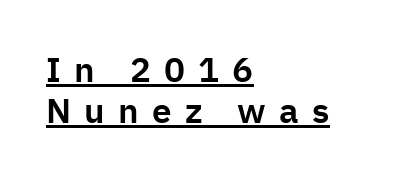
The image shows 35 px sans-serif type, upright; set left-aligned, line spacing 1.16x, unusually wide letter spacing (+0.38 em), underlined; low stroke contrast and a medium x-height.
